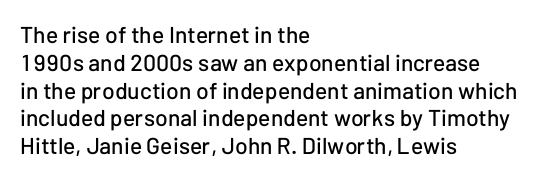
The image shows 23 px text type, upright; set left-aligned, line spacing 1.21x, normal letter spacing, not underlined.
